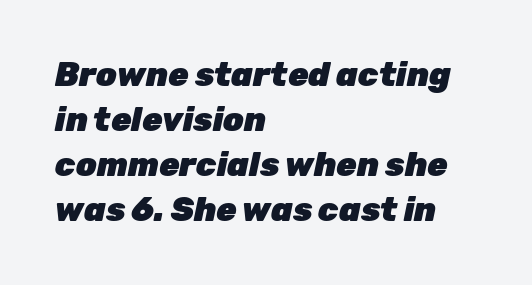
{"italic": "yes", "lean": "right", "slant_degrees": 12, "bold": "yes", "weight": "heavy", "width": "normal", "stroke_contrast": "low", "x_height": "medium", "monospaced": "no", "underline": "no", "align": "left", "line_spacing": "normal", "line_spacing_ratio": 1.36, "letter_spacing": "normal", "letter_spacing_em": 0.0, "glyph_px": 33}
